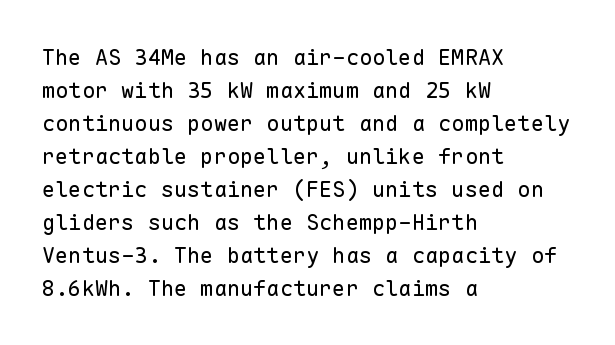
{"italic": "no", "bold": "no", "underline": "no", "align": "left", "line_spacing": "normal", "line_spacing_ratio": 1.5, "letter_spacing": "normal", "letter_spacing_em": 0.0, "glyph_px": 22}
